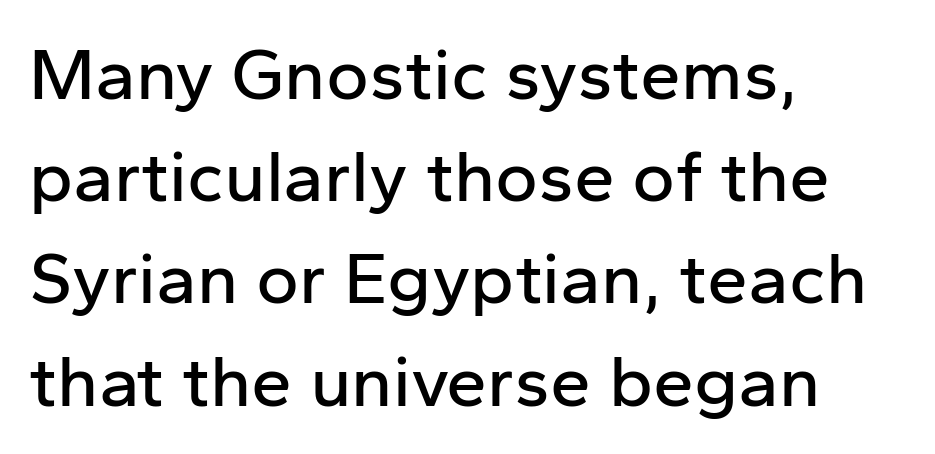
Q: Is the text italic (slanted)? A: No, it is upright.
Q: Is the typeface a serif or a sans-serif typeface? A: Sans-serif.
Q: Is the text underlined? A: No.
Q: How is the paragraph aligned? A: Left-aligned.
Q: Is the spacing between letters normal or unusually wide? A: Normal.
Q: Is the spacing between lines tight, normal or loose? A: Normal.
Q: Width (condensed, normal, or wide)? A: Normal.
Q: Stroke contrast? A: Low.
Q: x-height? A: Medium.
Q: Monospaced? A: No.
